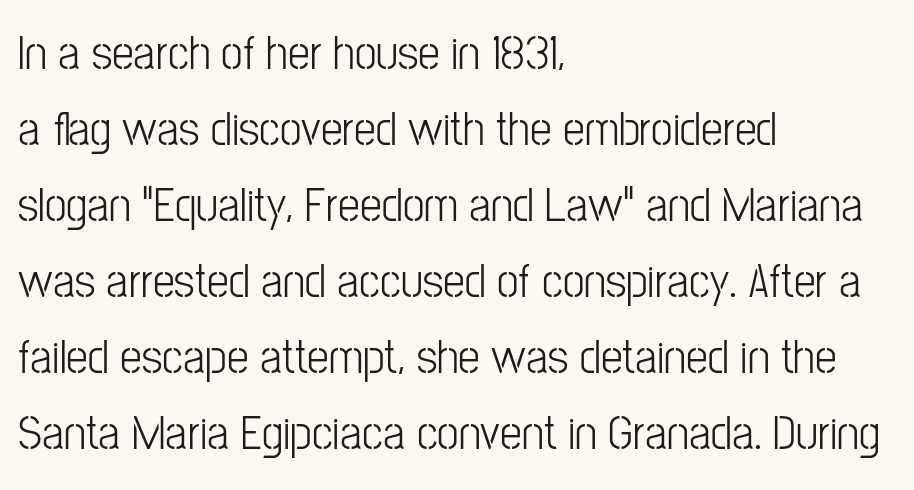
{"serif": "no", "italic": "no", "bold": "no", "weight": "light", "width": "condensed", "stroke_contrast": "low", "x_height": "medium", "monospaced": "no", "underline": "no", "align": "left", "line_spacing": "normal", "line_spacing_ratio": 1.55, "letter_spacing": "normal", "letter_spacing_em": 0.0, "glyph_px": 49}
